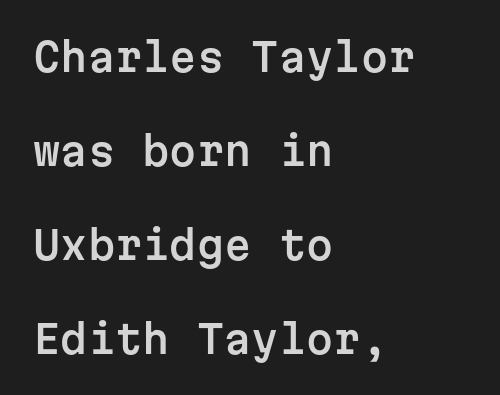
Q: Is the text italic (slanted)? A: No, it is upright.
Q: Is the typeface a serif or a sans-serif typeface? A: Sans-serif.
Q: Is the text underlined? A: No.
Q: How is the paragraph aligned? A: Left-aligned.
Q: Is the spacing between letters normal or unusually wide? A: Normal.
Q: Is the spacing between lines tight, normal or loose? A: Loose.
Q: Width (condensed, normal, or wide)? A: Normal.
Q: Stroke contrast? A: Low.
Q: x-height? A: Medium.
Q: Monospaced? A: Yes.
